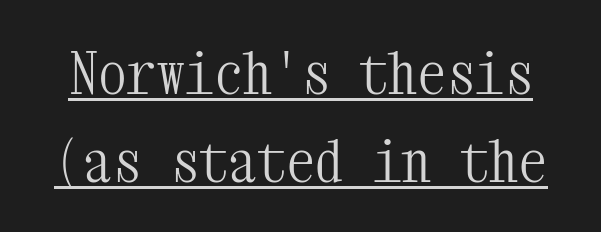
This is the regular roman posture of the typeface. Inter-character spacing is left at the font's built-in metrics. Each letter's strokes conclude with small projecting serifs. The cut favours lightness, reaching ordinary text weight at its darkest.
